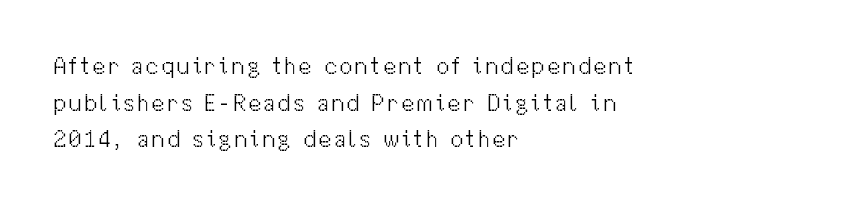
Q: Is the text bold? A: No.
Q: Is the text italic (slanted)? A: No, it is upright.
Q: Is the text underlined? A: No.
Q: How is the paragraph aligned? A: Left-aligned.
Q: Is the spacing between lines tight, normal or loose? A: Normal.
